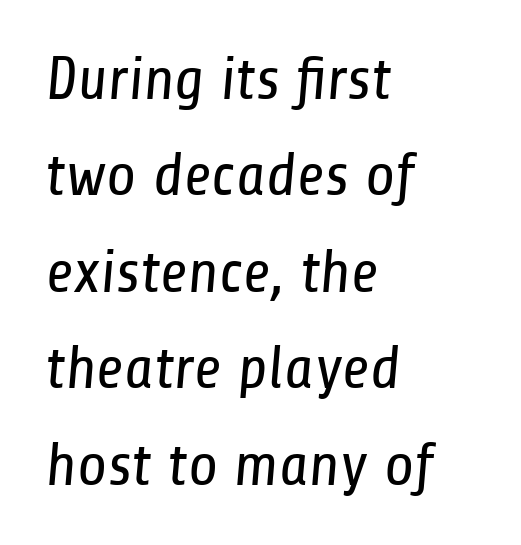
Q: Is the text bold? A: No.
Q: Is the typeface a serif or a sans-serif typeface? A: Sans-serif.
Q: Is the text underlined? A: No.
Q: How is the paragraph aligned? A: Left-aligned.
Q: Is the spacing between letters normal or unusually wide? A: Normal.
Q: Is the spacing between lines tight, normal or loose? A: Normal.
Q: Width (condensed, normal, or wide)? A: Condensed.
Q: Stroke contrast? A: Low.
Q: x-height? A: Medium.
Q: Monospaced? A: No.
